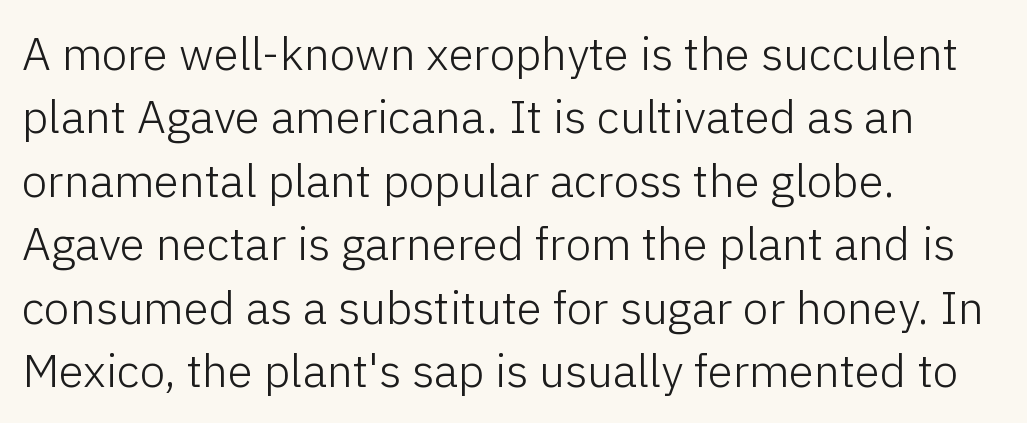
Q: Is the text bold? A: No.
Q: Is the text italic (slanted)? A: No, it is upright.
Q: Is the typeface a serif or a sans-serif typeface? A: Sans-serif.
Q: Is the text underlined? A: No.
Q: How is the paragraph aligned? A: Left-aligned.
Q: Is the spacing between letters normal or unusually wide? A: Normal.
Q: Is the spacing between lines tight, normal or loose? A: Normal.
Q: Width (condensed, normal, or wide)? A: Normal.
Q: Stroke contrast? A: Low.
Q: x-height? A: Medium.
Q: Monospaced? A: No.
